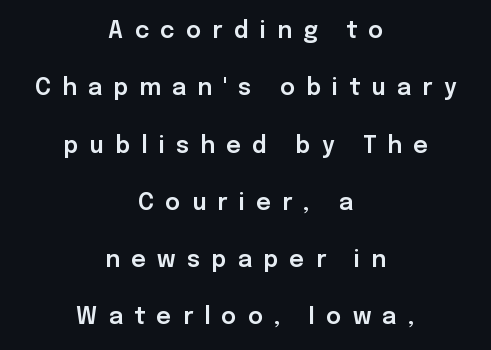
{"italic": "no", "underline": "no", "align": "center", "line_spacing": "loose", "line_spacing_ratio": 2.49, "letter_spacing": "wide", "letter_spacing_em": 0.49, "glyph_px": 23}
